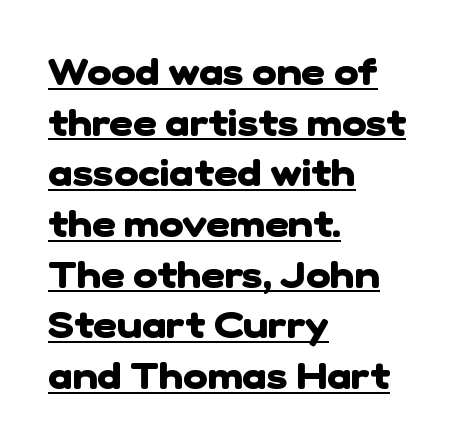
The image shows 37 px heavy sans-serif type; set left-aligned, normal line spacing (1.37x), normal letter spacing, underlined; low stroke contrast and a medium x-height.
